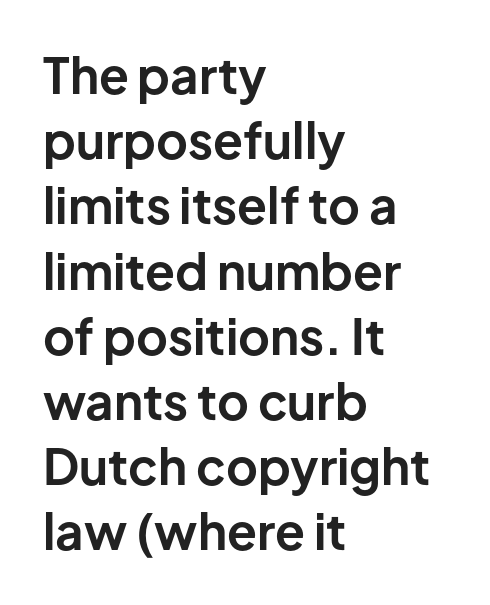
Q: Is the text bold? A: Yes.
Q: Is the text italic (slanted)? A: No, it is upright.
Q: Is the typeface a serif or a sans-serif typeface? A: Sans-serif.
Q: Is the text underlined? A: No.
Q: How is the paragraph aligned? A: Left-aligned.
Q: Is the spacing between letters normal or unusually wide? A: Normal.
Q: Is the spacing between lines tight, normal or loose? A: Normal.
Q: Width (condensed, normal, or wide)? A: Normal.
Q: Stroke contrast? A: Low.
Q: x-height? A: Medium.
Q: Monospaced? A: No.
